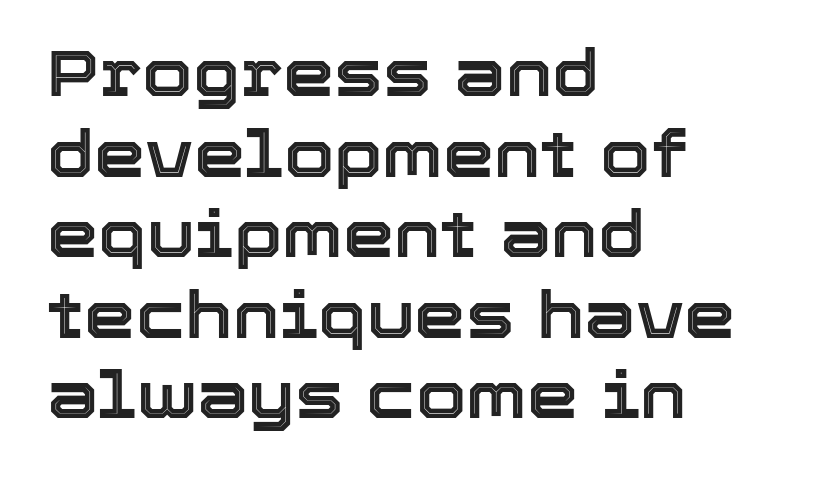
The image shows 65 px text type, upright; set left-aligned, line spacing 1.24x, normal letter spacing, not underlined; a medium x-height.
